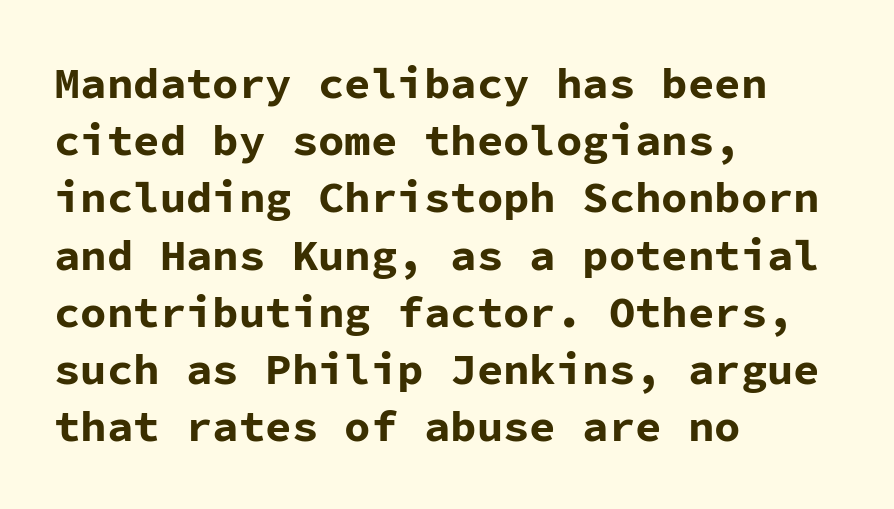
{"serif": "no", "italic": "no", "bold": "yes", "weight": "bold", "width": "normal", "stroke_contrast": "low", "x_height": "medium", "monospaced": "yes", "underline": "no", "align": "left", "line_spacing": "normal", "line_spacing_ratio": 1.3, "letter_spacing": "normal", "letter_spacing_em": 0.0, "glyph_px": 44}
